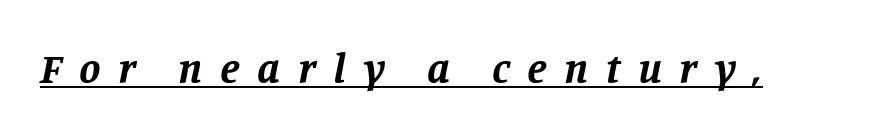
I'd describe the lettering as bold — thick and assertive. In designer terms, the underline attribute is active on this setting. Glyph-to-glyph distance is far greater than everyday printed text. An italicized treatment has been applied to the whole sample. Proportional: the letters do not fall into vertical columns. Letterform terminals end in serifs throughout the passage.
